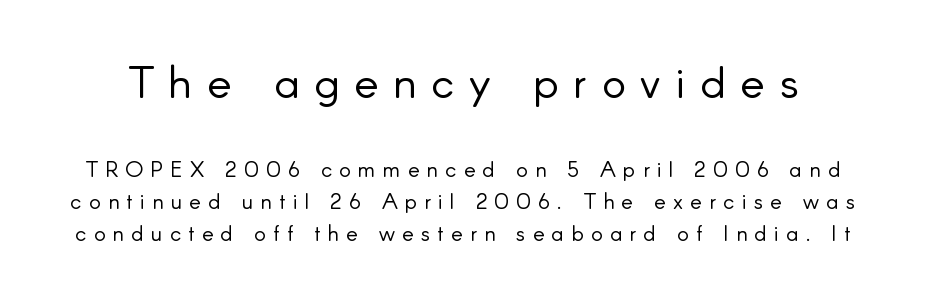
The lines sit at an ordinary, default distance from one another. The type is letterspaced generously, with wide tracking. In this sample the first text group is rendered at the bigger scale. No letter is thick-stroked: the sample isn't bold. Letterform terminals end flat and unadorned throughout the passage. Underlining? Definitely not there.
